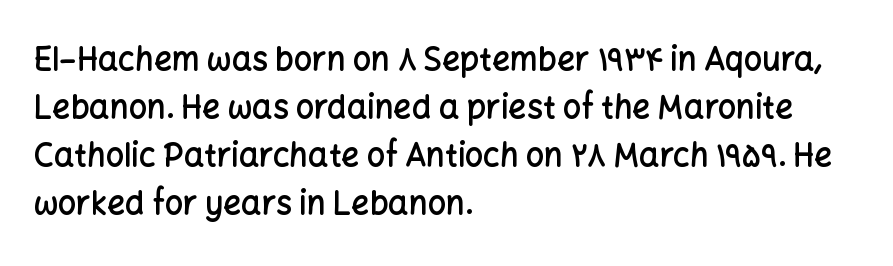
Q: Is the text bold? A: Semi-bold.
Q: Is the text italic (slanted)? A: No, it is upright.
Q: Is the typeface a serif or a sans-serif typeface? A: Sans-serif.
Q: Is the text underlined? A: No.
Q: How is the paragraph aligned? A: Left-aligned.
Q: Is the spacing between letters normal or unusually wide? A: Normal.
Q: Is the spacing between lines tight, normal or loose? A: Normal.
Q: Width (condensed, normal, or wide)? A: Normal.
Q: Stroke contrast? A: Low.
Q: x-height? A: Medium.
Q: Monospaced? A: No.
